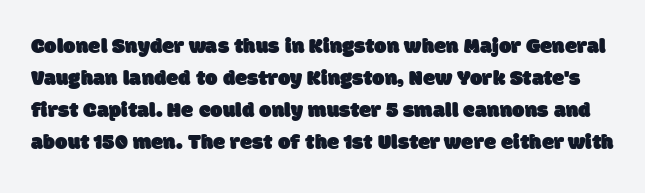
A typesetter would call this leading conventional body-copy spacing. The letters sit at their default tracking, neither squeezed nor spread. Any mark beneath the type? The region is blank.
